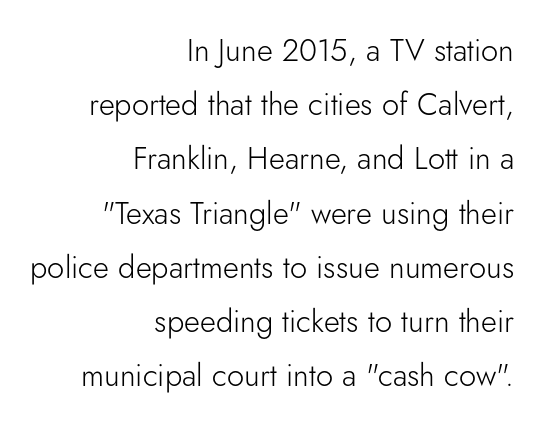
Q: Is the text bold? A: No.
Q: Is the text italic (slanted)? A: No, it is upright.
Q: Is the typeface a serif or a sans-serif typeface? A: Sans-serif.
Q: Is the text underlined? A: No.
Q: How is the paragraph aligned? A: Right-aligned.
Q: Is the spacing between letters normal or unusually wide? A: Normal.
Q: Width (condensed, normal, or wide)? A: Normal.
Q: Stroke contrast? A: Low.
Q: x-height? A: Small.
Q: Monospaced? A: No.
